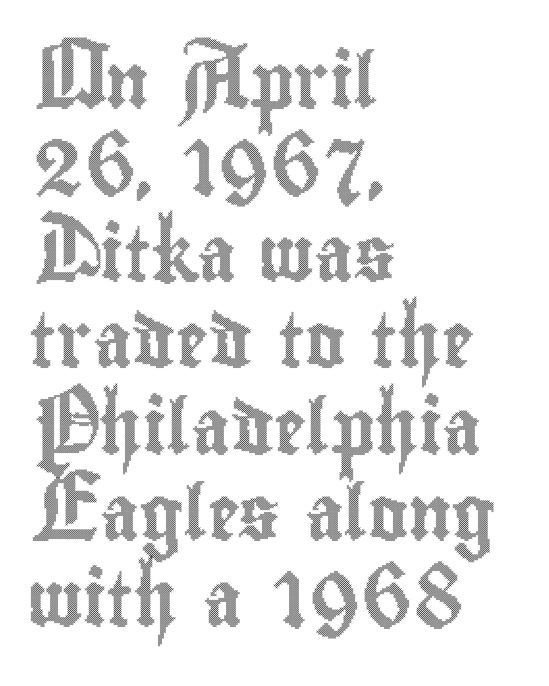
Q: Is the text italic (slanted)? A: No, it is upright.
Q: Is the text underlined? A: No.
Q: How is the paragraph aligned? A: Left-aligned.
Q: Is the spacing between letters normal or unusually wide? A: Normal.
Q: Is the spacing between lines tight, normal or loose? A: Normal.
Q: Width (condensed, normal, or wide)? A: Condensed.
Q: x-height? A: Small.
Q: Monospaced? A: No.
